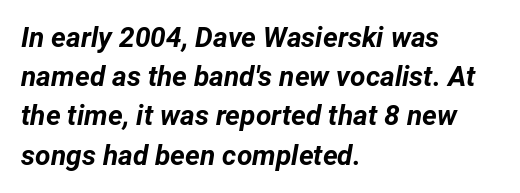
{"italic": "yes", "lean": "right", "slant_degrees": 12, "bold": "yes", "weight": "bold", "width": "normal", "stroke_contrast": "low", "x_height": "medium", "monospaced": "no", "underline": "no", "align": "left", "line_spacing": "normal", "line_spacing_ratio": 1.4, "letter_spacing": "normal", "letter_spacing_em": 0.0, "glyph_px": 28}
